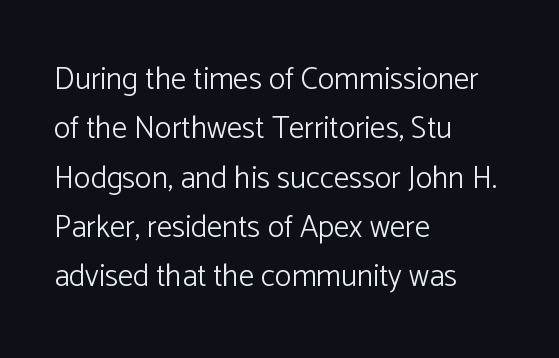
The image shows 31 px light sans-serif type, upright; set left-aligned, normal line spacing (1.59x), normal letter spacing, not underlined; low stroke contrast and a medium x-height.
